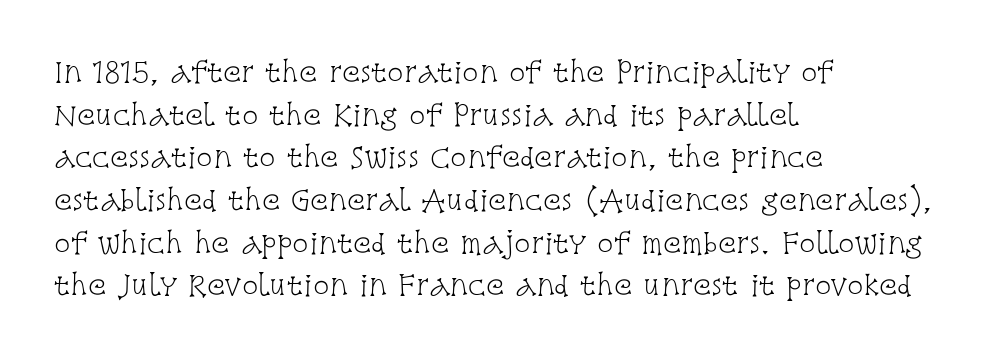
The ragged edge is on the right, which tells us the setting is flush left. Vertical strokes here are truly vertical. Heaviness? Minimal to ordinary, like unemphasized prose. Lines of text with bare space underneath.
